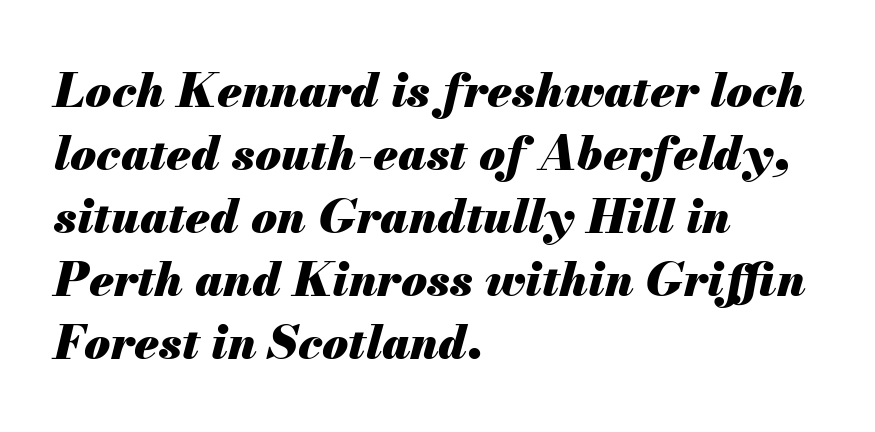
The image shows 47 px heavy type, italic (leaning right); set left-aligned, normal line spacing (1.34x), normal letter spacing, not underlined; medium stroke contrast and a small x-height.
